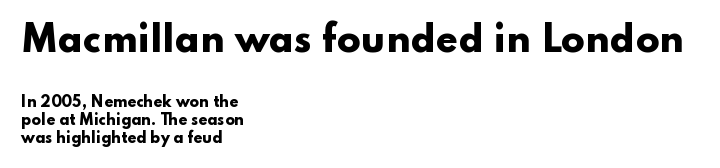
{"serif": "no", "italic": "no", "bold": "yes", "weight": "heavy", "width": "wide", "stroke_contrast": "low", "x_height": "small", "monospaced": "no", "underline": "no", "align": "left", "line_spacing": "normal", "line_spacing_ratio": 1.28, "letter_spacing": "normal", "letter_spacing_em": 0.0, "larger_block": "first", "size_ratio": 2.5, "glyph_px": 35}
